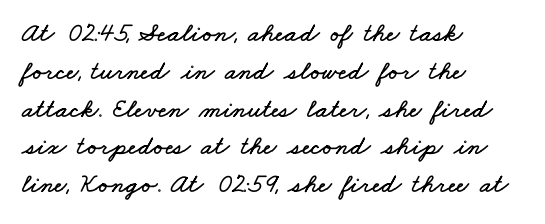
The image shows 27 px text type; set left-aligned, normal line spacing (1.4x), normal letter spacing, not underlined.
